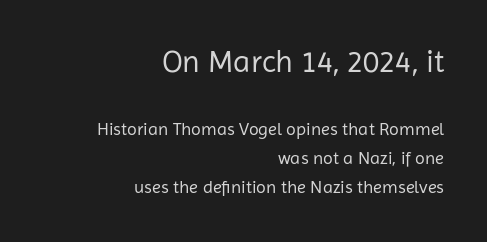
{"serif": "no", "italic": "no", "bold": "no", "weight": "regular", "width": "normal", "stroke_contrast": "low", "x_height": "medium", "monospaced": "no", "underline": "no", "align": "right", "line_spacing": "normal", "line_spacing_ratio": 1.62, "letter_spacing": "normal", "letter_spacing_em": 0.0, "larger_block": "first", "size_ratio": 1.72, "glyph_px": 31}
